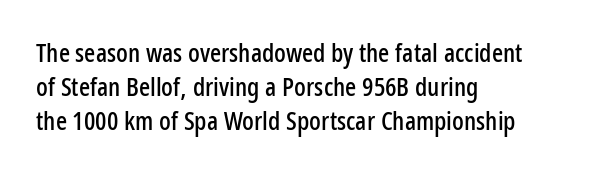
The ragged edge is on the right, which tells us the setting is flush left. How would I describe the line gaps? Plain and ordinary. This is the regular roman posture of the typeface. Only glyphs here, with clear space below each row.
